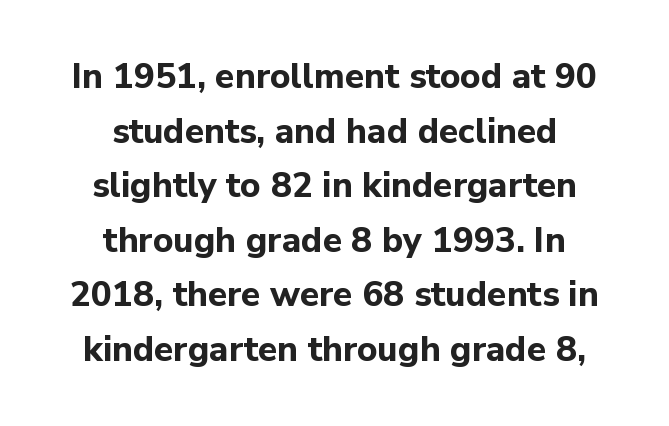
Look at the stroke-to-counter ratio: heavy, a bold. Look at the bottom of the vertical strokes: they stop flat, with no serifs. Posture: vertical. The gaps between neighbouring characters are ordinary and unremarkable. The rendering uses a moderate line-height, typical for paragraphs. The foot of each line stays bare and open.
